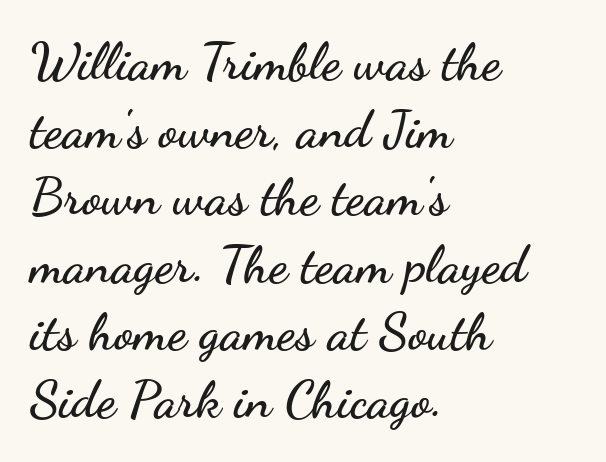
The image shows 52 px wide sans-serif type; set left-aligned, normal line spacing (1.3x), normal letter spacing, not underlined; low stroke contrast and a small x-height.
